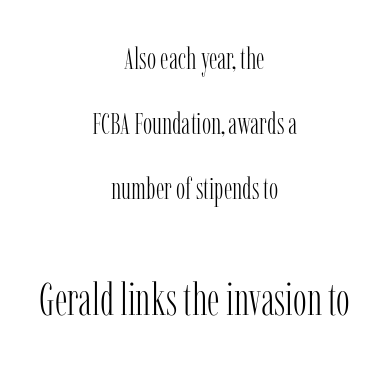
The image shows 46 px light, condensed serif type, upright; set centered, loose line spacing (2.1x), normal letter spacing, not underlined; the second (bottom) block is 1.48x larger; low stroke contrast and a medium x-height.
